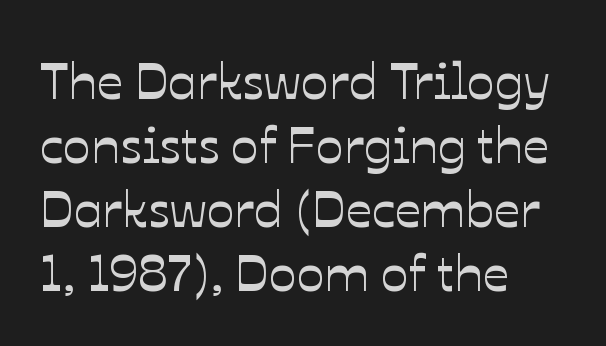
The image shows 52 px text type, upright; set left-aligned, line spacing 1.23x, normal letter spacing, not underlined; low stroke contrast and a medium x-height.
